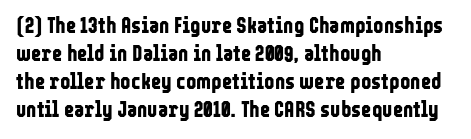
The passage is arranged the way most books set body copy — flush left. No word sits above an underline. Nobody touched the tracking dial on this one. Stroke thickness is high; the sample reads as a true bold.
